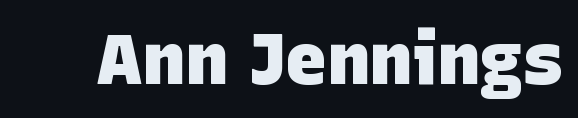
The image shows 71 px heavy sans-serif type; set normal letter spacing, not underlined; low stroke contrast and a large x-height.
